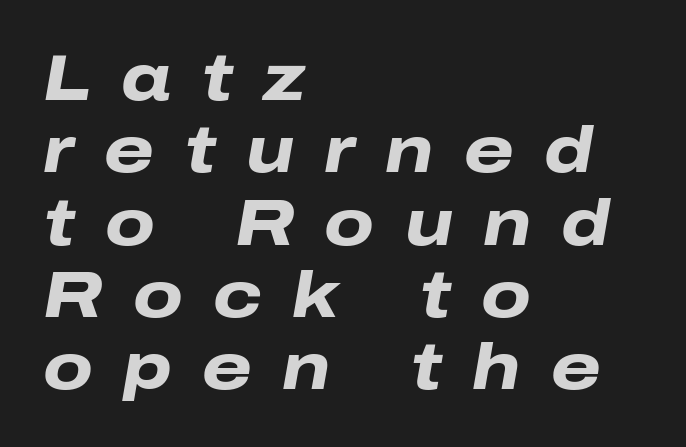
Q: Is the text bold? A: Yes.
Q: Is the text italic (slanted)? A: Yes, it leans right by about 10 degrees.
Q: Is the text underlined? A: No.
Q: How is the paragraph aligned? A: Left-aligned.
Q: Is the spacing between letters normal or unusually wide? A: Unusually wide.
Q: Is the spacing between lines tight, normal or loose? A: Tight.
Q: Width (condensed, normal, or wide)? A: Wide.
Q: Stroke contrast? A: Low.
Q: x-height? A: Medium.
Q: Monospaced? A: No.
